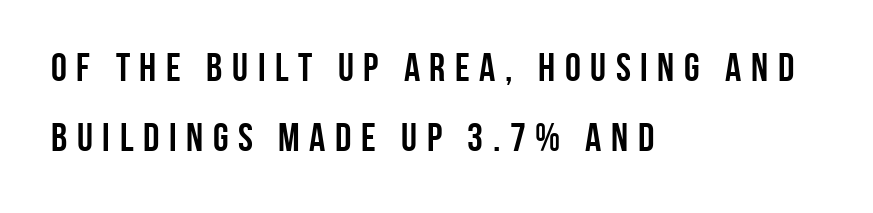
Q: Is the text bold? A: Yes.
Q: Is the text italic (slanted)? A: No, it is upright.
Q: Is the typeface a serif or a sans-serif typeface? A: Sans-serif.
Q: Is the text underlined? A: No.
Q: How is the paragraph aligned? A: Left-aligned.
Q: Is the spacing between letters normal or unusually wide? A: Unusually wide.
Q: Width (condensed, normal, or wide)? A: Condensed.
Q: Stroke contrast? A: Low.
Q: x-height? A: Large.
Q: Monospaced? A: No.
